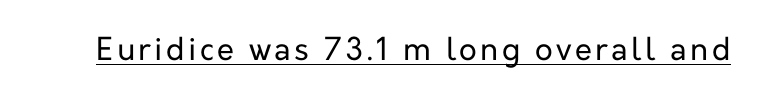
Q: Is the text bold? A: No.
Q: Is the text italic (slanted)? A: No, it is upright.
Q: Is the typeface a serif or a sans-serif typeface? A: Sans-serif.
Q: Is the text underlined? A: Yes.
Q: Width (condensed, normal, or wide)? A: Normal.
Q: Stroke contrast? A: Low.
Q: x-height? A: Medium.
Q: Monospaced? A: No.
